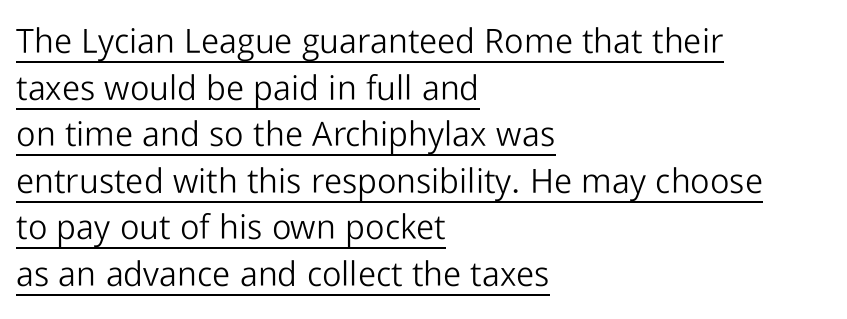
The image shows 34 px light sans-serif type, upright; set left-aligned, normal line spacing (1.37x), normal letter spacing, underlined; low stroke contrast and a medium x-height.
